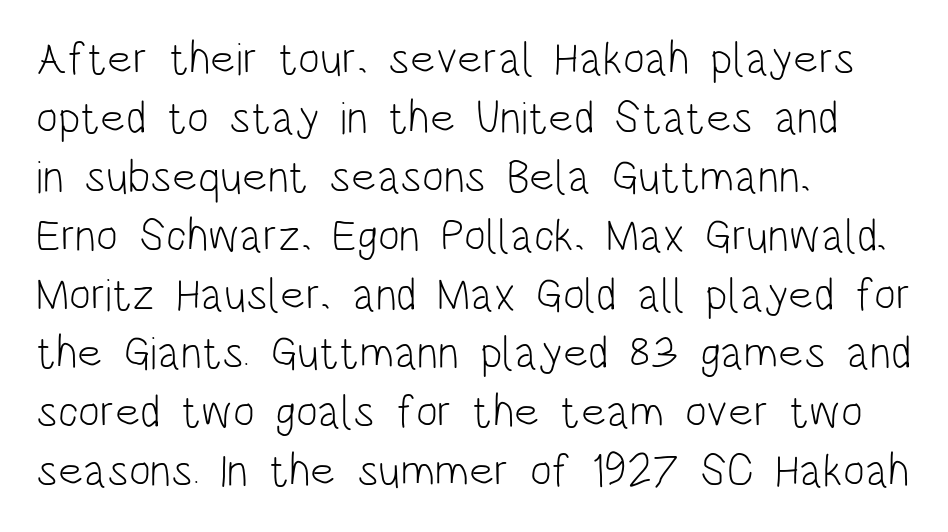
Q: Is the text bold? A: No.
Q: Is the text italic (slanted)? A: No, it is upright.
Q: Is the typeface a serif or a sans-serif typeface? A: Sans-serif.
Q: Is the text underlined? A: No.
Q: How is the paragraph aligned? A: Left-aligned.
Q: Is the spacing between letters normal or unusually wide? A: Normal.
Q: Is the spacing between lines tight, normal or loose? A: Normal.
Q: Width (condensed, normal, or wide)? A: Condensed.
Q: Stroke contrast? A: Low.
Q: x-height? A: Large.
Q: Monospaced? A: No.
